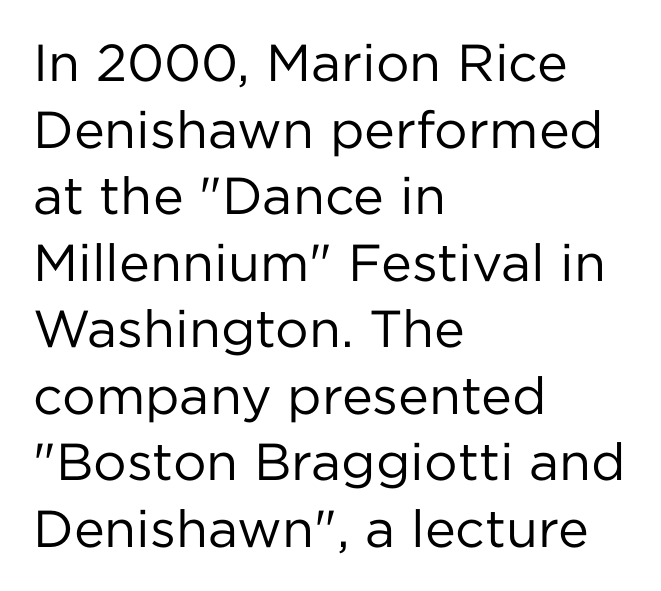
Q: Is the text bold? A: No.
Q: Is the text italic (slanted)? A: No, it is upright.
Q: Is the typeface a serif or a sans-serif typeface? A: Sans-serif.
Q: Is the text underlined? A: No.
Q: How is the paragraph aligned? A: Left-aligned.
Q: Is the spacing between letters normal or unusually wide? A: Normal.
Q: Is the spacing between lines tight, normal or loose? A: Normal.
Q: Width (condensed, normal, or wide)? A: Normal.
Q: Stroke contrast? A: Low.
Q: x-height? A: Medium.
Q: Monospaced? A: No.
